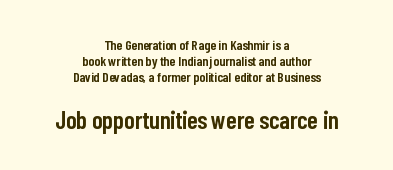
{"italic": "no", "bold": "semi", "underline": "no", "align": "center", "line_spacing": "tight", "line_spacing_ratio": 1.14, "letter_spacing": "normal", "letter_spacing_em": 0.0, "larger_block": "second", "size_ratio": 1.79, "glyph_px": 25}
